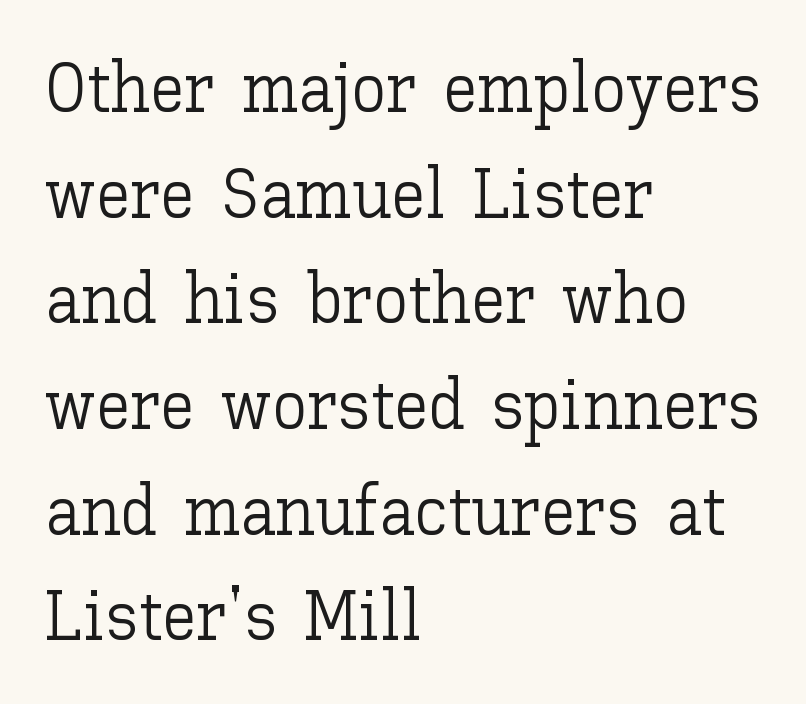
{"italic": "no", "bold": "no", "weight": "light", "width": "normal", "stroke_contrast": "low", "x_height": "medium", "monospaced": "no", "underline": "no", "align": "left", "line_spacing": "normal", "line_spacing_ratio": 1.51, "letter_spacing": "normal", "letter_spacing_em": 0.0, "glyph_px": 70}
